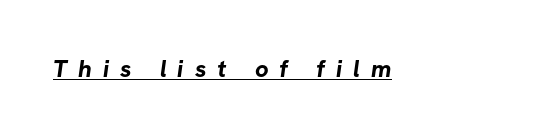
{"bold": "yes", "underline": "yes", "letter_spacing": "wide", "letter_spacing_em": 0.46, "glyph_px": 24}
